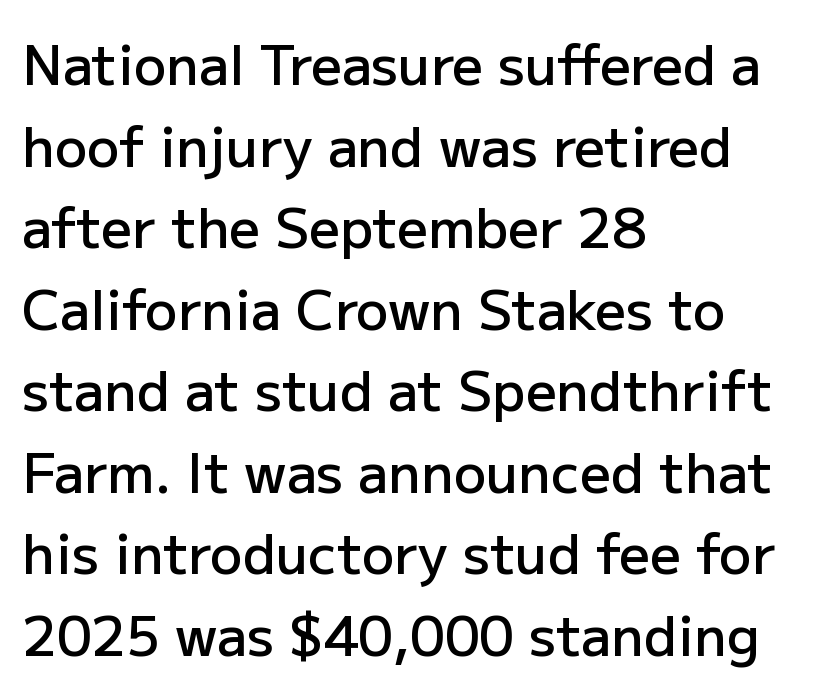
{"serif": "no", "italic": "no", "bold": "semi", "weight": "semibold", "width": "normal", "stroke_contrast": "low", "x_height": "medium", "monospaced": "no", "underline": "no", "align": "left", "line_spacing": "normal", "line_spacing_ratio": 1.51, "letter_spacing": "normal", "letter_spacing_em": 0.0, "glyph_px": 54}
